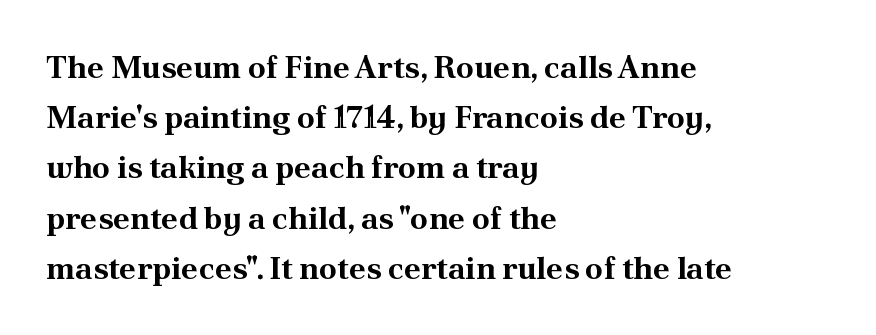
As a designer I'd log this as weight 700, bold. The passage shown is typeset with a serif family. Tall strokes in this sample are plumb rather than angled. Varying glyph widths throughout — classic text-font behaviour. Reading down the block, your eye returns to a fixed left position each line.
